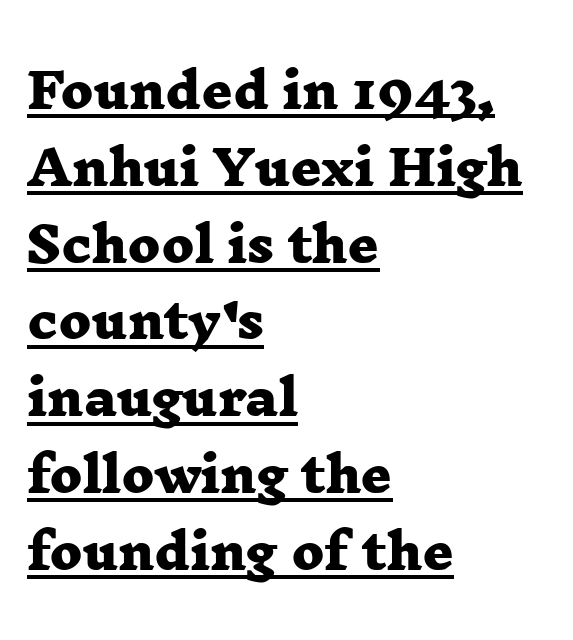
The image shows 48 px heavy, wide serif type; set left-aligned, normal line spacing (1.6x), normal letter spacing, underlined; low stroke contrast and a medium x-height.
